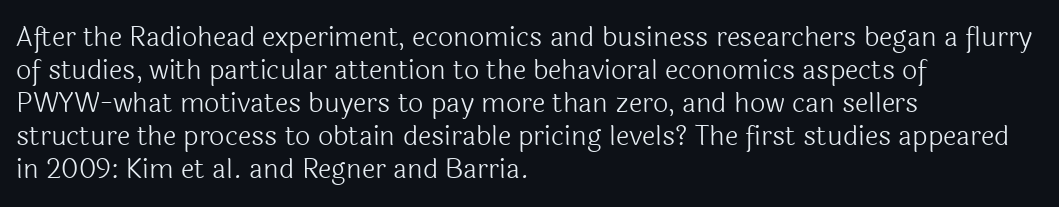
Q: Is the text bold? A: No.
Q: Is the text italic (slanted)? A: No, it is upright.
Q: Is the text underlined? A: No.
Q: How is the paragraph aligned? A: Left-aligned.
Q: Is the spacing between letters normal or unusually wide? A: Normal.
